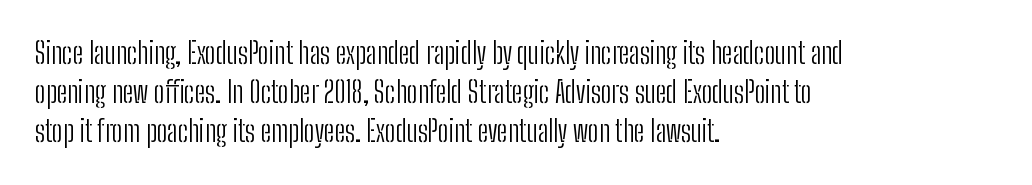
Style check: upright. Vertical stems look standard width or narrower in stroke. Descender tails drop into unmarked territory. This sample uses plain, unmodified letter spacing. The leading is moderate, giving the passage an even texture.
